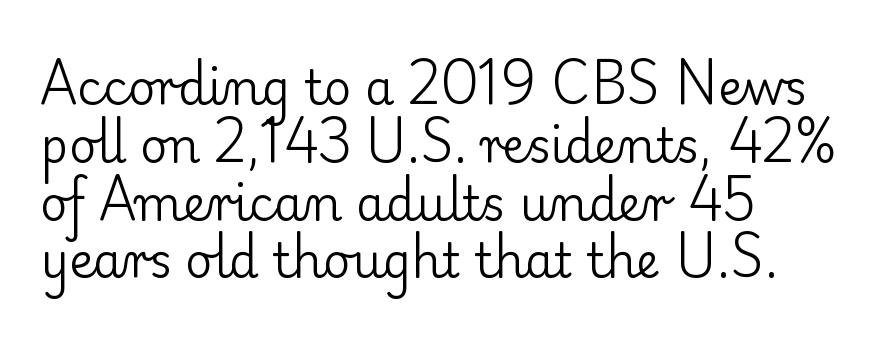
{"serif": "yes", "italic": "no", "bold": "no", "weight": "regular", "width": "normal", "stroke_contrast": "low", "x_height": "small", "monospaced": "no", "underline": "no", "align": "left", "line_spacing_ratio": 1.23, "letter_spacing": "normal", "letter_spacing_em": 0.0, "glyph_px": 47}
